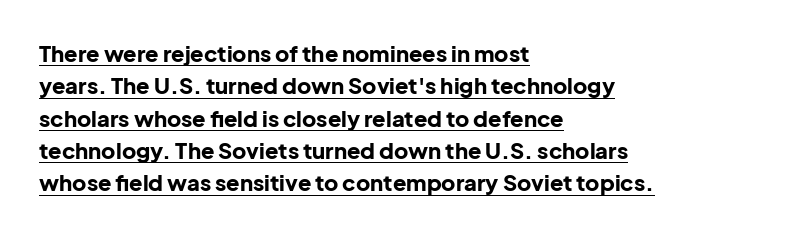
Q: Is the text bold? A: Yes.
Q: Is the text italic (slanted)? A: No, it is upright.
Q: Is the text underlined? A: Yes.
Q: How is the paragraph aligned? A: Left-aligned.
Q: Is the spacing between letters normal or unusually wide? A: Normal.
Q: Is the spacing between lines tight, normal or loose? A: Normal.
